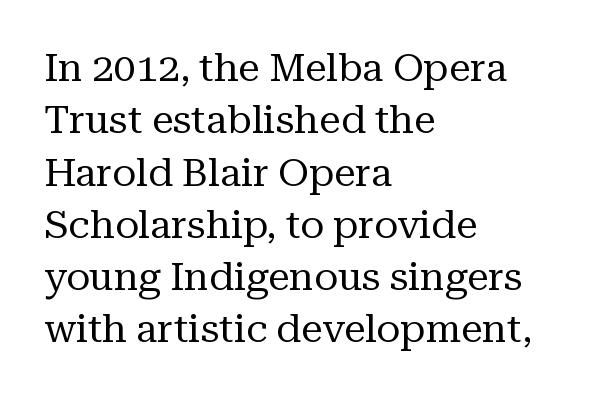
Q: Is the text bold? A: No.
Q: Is the text italic (slanted)? A: No, it is upright.
Q: Is the typeface a serif or a sans-serif typeface? A: Serif.
Q: Is the text underlined? A: No.
Q: How is the paragraph aligned? A: Left-aligned.
Q: Is the spacing between letters normal or unusually wide? A: Normal.
Q: Is the spacing between lines tight, normal or loose? A: Normal.
Q: Width (condensed, normal, or wide)? A: Normal.
Q: Stroke contrast? A: Medium.
Q: x-height? A: Medium.
Q: Monospaced? A: No.
